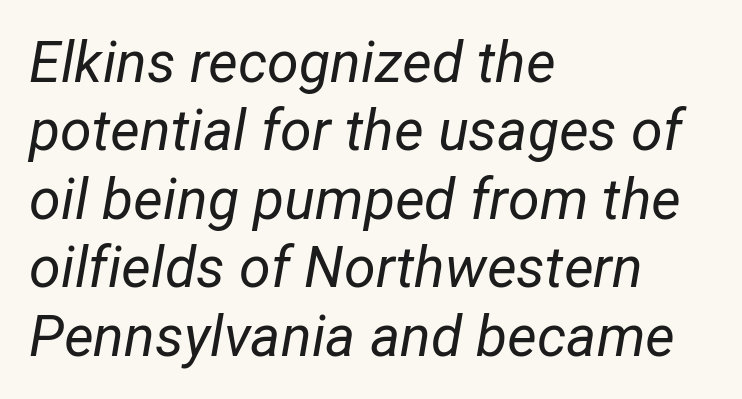
The image shows 57 px regular-weight type, italic (leaning right); set left-aligned, line spacing 1.2x, normal letter spacing, not underlined; low stroke contrast and a medium x-height.
